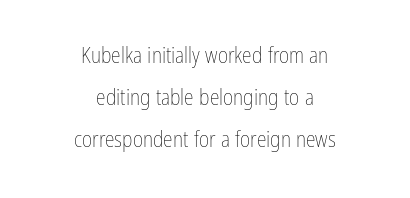
The leading is generous, giving the passage an open texture. The cut favours lightness, reaching ordinary text weight at its darkest. Centered paragraph, ragged on both sides. The horizontal fit of the characters is conventional and even. Posture: vertical. The specimen omits any rule beneath the text block's lines.
